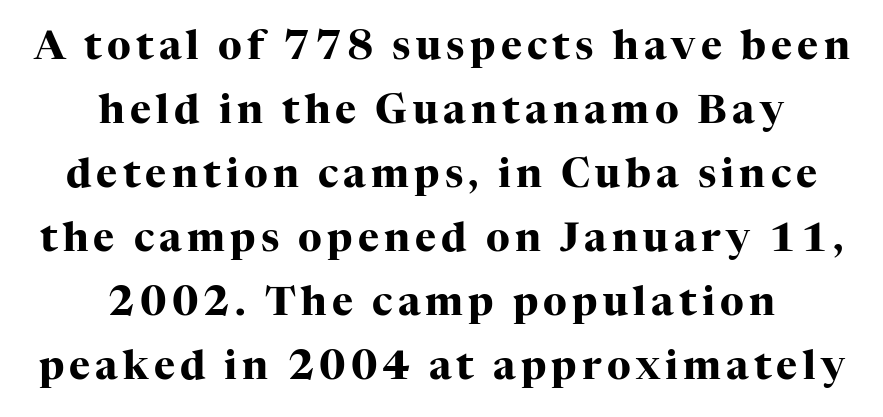
{"serif": "yes", "italic": "no", "bold": "yes", "weight": "heavy", "width": "normal", "stroke_contrast": "high", "x_height": "medium", "monospaced": "no", "underline": "no", "align": "center", "line_spacing": "normal", "line_spacing_ratio": 1.6, "glyph_px": 40}
